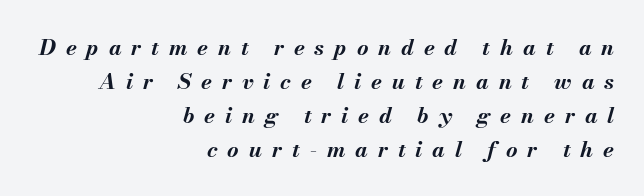
Q: Is the text bold? A: Yes.
Q: Is the text italic (slanted)? A: Yes, it leans right by about 13 degrees.
Q: Is the text underlined? A: No.
Q: How is the paragraph aligned? A: Right-aligned.
Q: Is the spacing between letters normal or unusually wide? A: Unusually wide.
Q: Is the spacing between lines tight, normal or loose? A: Normal.
